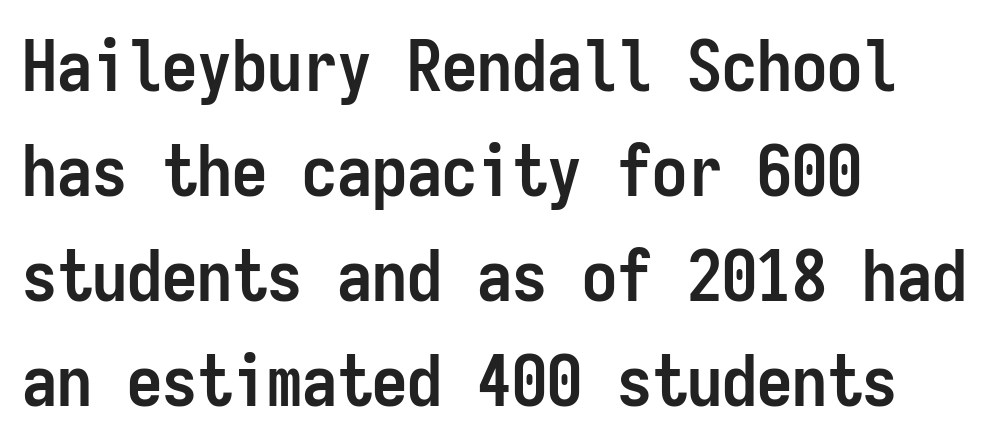
A clean baseline with only descenders dipping below it. Note the uniform advance width — an 'i' takes as much space as an 'm'. A classic flush-left, rag-right setting is used for this passage. Tall strokes in this sample are plumb rather than angled. Typographically, this falls in the sans-serif category.
